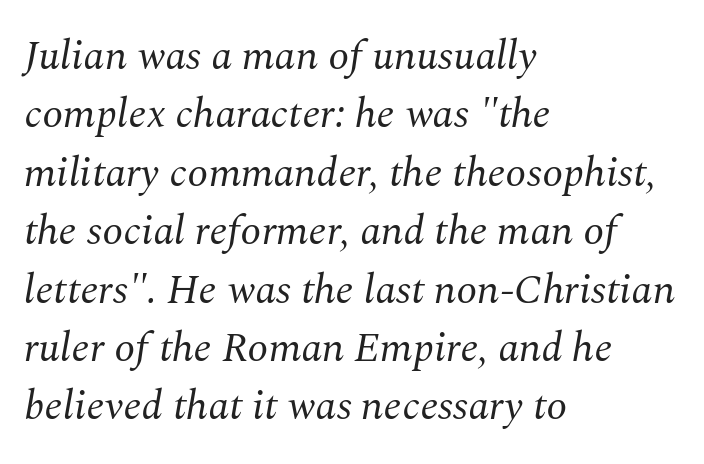
A classic flush-left, rag-right setting is used for this passage. Is there much room between lines? A standard amount, neither cramped nor airy. Underline: absent. These lines keep a tight, regular rhythm from letter to letter.
